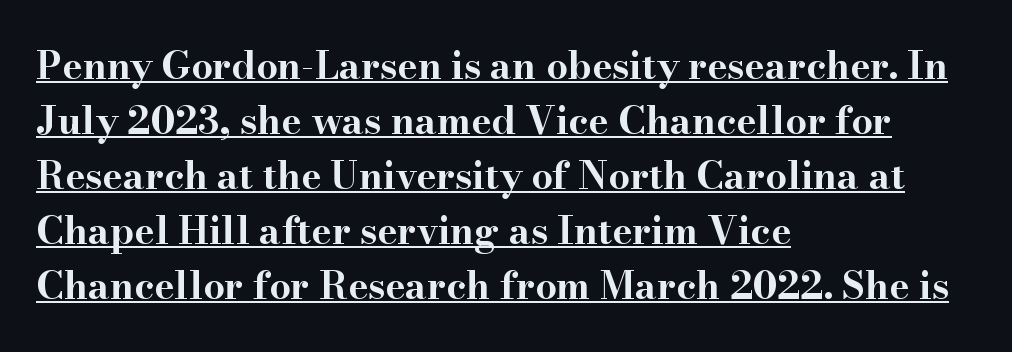
{"serif": "yes", "italic": "no", "bold": "yes", "weight": "bold", "width": "wide", "stroke_contrast": "high", "x_height": "small", "monospaced": "no", "underline": "yes", "align": "left", "line_spacing": "normal", "line_spacing_ratio": 1.45, "letter_spacing": "normal", "letter_spacing_em": 0.0, "glyph_px": 38}
